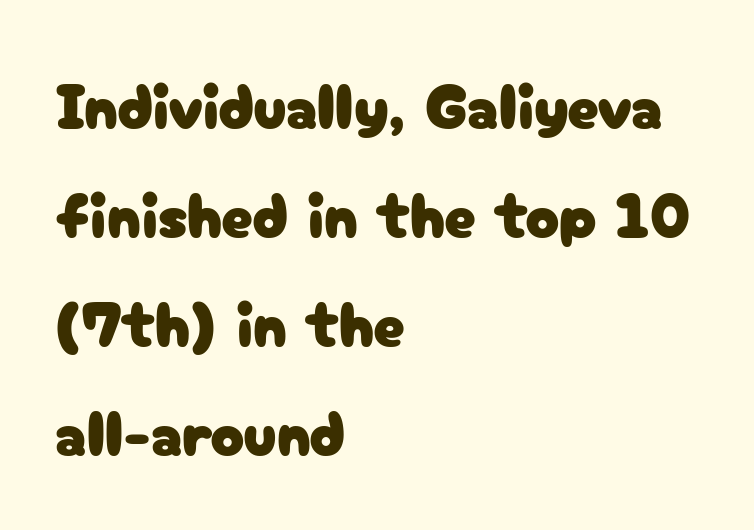
The image shows 63 px sans-serif type, upright; set left-aligned, line spacing 1.73x, normal letter spacing, not underlined; low stroke contrast and a medium x-height.
